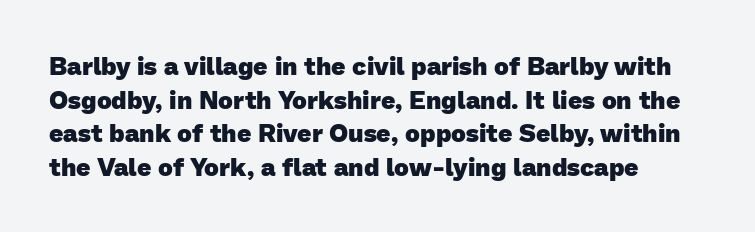
Q: Is the text bold? A: Yes.
Q: Is the text underlined? A: No.
Q: How is the paragraph aligned? A: Left-aligned.
Q: Is the spacing between letters normal or unusually wide? A: Normal.
Q: Is the spacing between lines tight, normal or loose? A: Normal.
